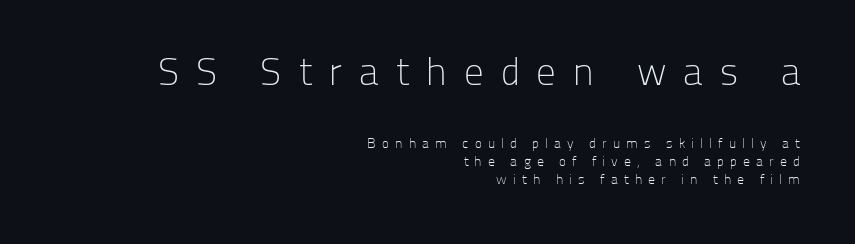
Q: Is the text bold? A: No.
Q: Is the text italic (slanted)? A: No, it is upright.
Q: Is the typeface a serif or a sans-serif typeface? A: Sans-serif.
Q: Is the text underlined? A: No.
Q: How is the paragraph aligned? A: Right-aligned.
Q: Is the spacing between letters normal or unusually wide? A: Unusually wide.
Q: Is the spacing between lines tight, normal or loose? A: Normal.
Q: Which block of text is set in a larger size, the first (top) or the second (bottom)? A: The first (top) one.
Q: Width (condensed, normal, or wide)? A: Normal.
Q: Stroke contrast? A: Low.
Q: x-height? A: Medium.
Q: Monospaced? A: No.
